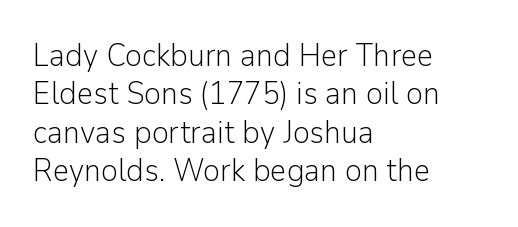
{"serif": "no", "italic": "no", "bold": "no", "weight": "light", "width": "normal", "stroke_contrast": "low", "x_height": "medium", "monospaced": "no", "underline": "no", "align": "left", "line_spacing_ratio": 1.2, "letter_spacing": "normal", "letter_spacing_em": 0.0, "glyph_px": 32}
